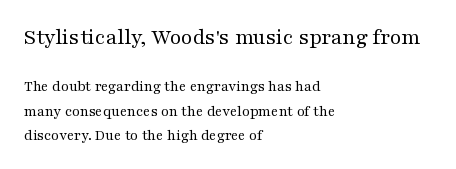
The image shows 22 px text type, upright; set left-aligned, normal line spacing (1.62x), normal letter spacing, not underlined; the first (top) block is 1.47x larger.
